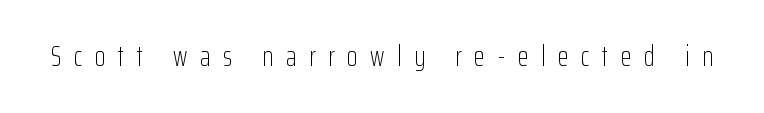
Q: Is the text bold? A: No.
Q: Is the text italic (slanted)? A: No, it is upright.
Q: Is the typeface a serif or a sans-serif typeface? A: Sans-serif.
Q: Is the text underlined? A: No.
Q: Is the spacing between letters normal or unusually wide? A: Unusually wide.
Q: Width (condensed, normal, or wide)? A: Condensed.
Q: Stroke contrast? A: Low.
Q: x-height? A: Medium.
Q: Monospaced? A: No.
